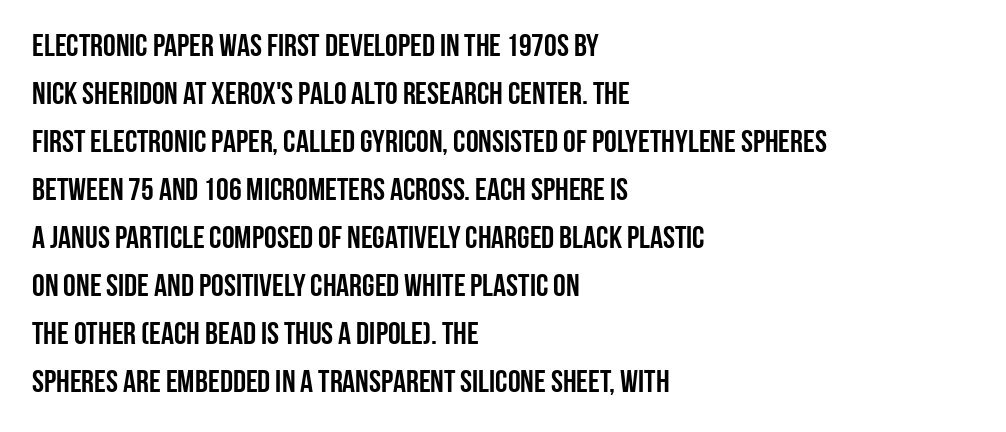
The image shows 32 px condensed sans-serif type, upright; set left-aligned, normal line spacing (1.5x), normal letter spacing, not underlined; low stroke contrast and a large x-height.
